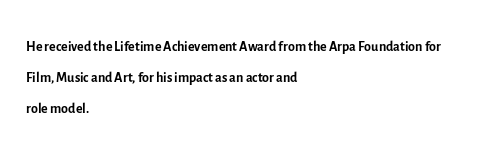
{"italic": "no", "bold": "no", "underline": "no", "align": "left", "line_spacing": "normal", "line_spacing_ratio": 1.55, "letter_spacing": "normal", "letter_spacing_em": 0.0, "glyph_px": 20}
